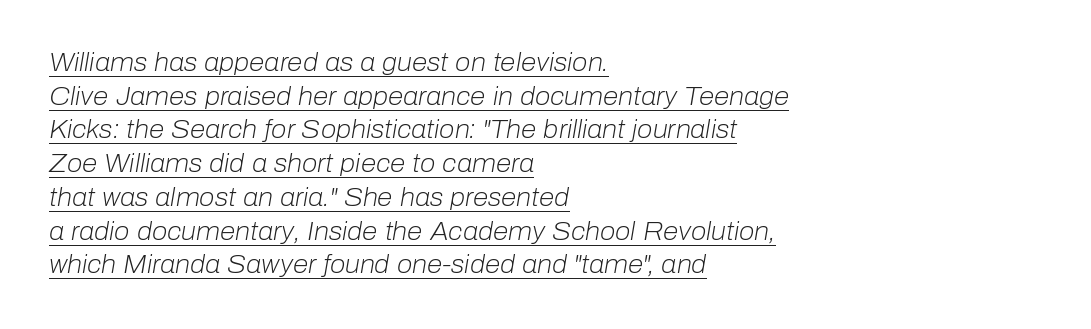
{"italic": "yes", "lean": "right", "slant_degrees": 10, "bold": "no", "underline": "yes", "align": "left", "line_spacing": "normal", "line_spacing_ratio": 1.35, "letter_spacing": "normal", "letter_spacing_em": 0.0, "glyph_px": 25}
